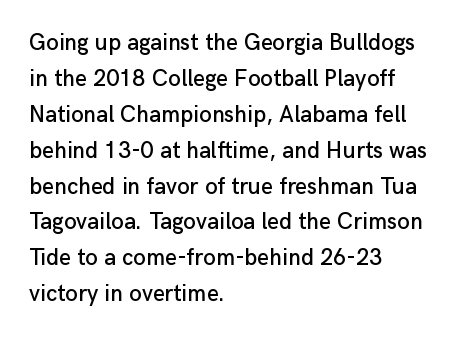
The image shows 23 px text type, upright; set left-aligned, normal line spacing (1.56x), normal letter spacing, not underlined.
